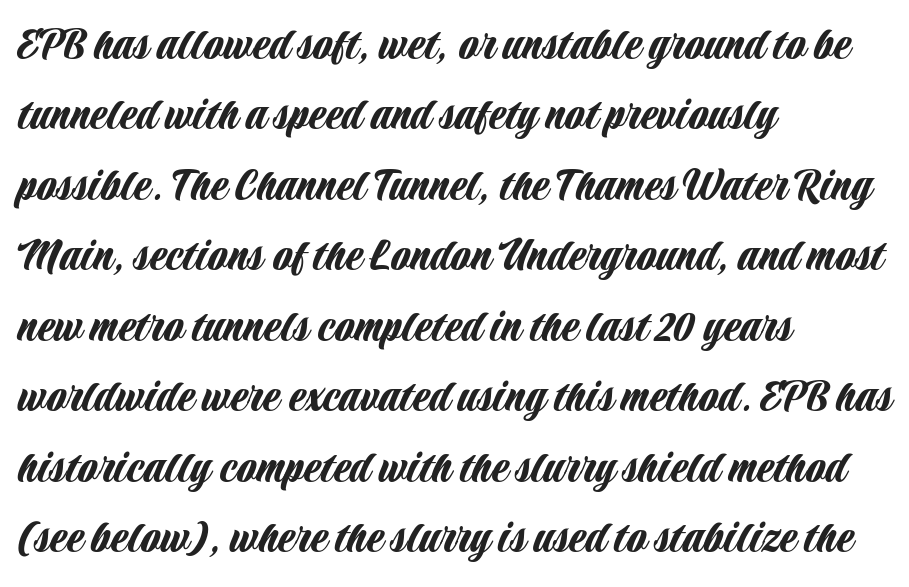
Q: Is the text italic (slanted)? A: Yes.
Q: Is the typeface a serif or a sans-serif typeface? A: Sans-serif.
Q: Is the text underlined? A: No.
Q: How is the paragraph aligned? A: Left-aligned.
Q: Is the spacing between letters normal or unusually wide? A: Normal.
Q: Is the spacing between lines tight, normal or loose? A: Normal.
Q: Width (condensed, normal, or wide)? A: Condensed.
Q: Stroke contrast? A: Low.
Q: x-height? A: Large.
Q: Monospaced? A: No.
